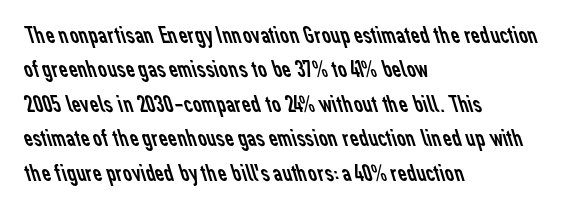
{"bold": "no", "underline": "no", "align": "left", "line_spacing": "normal", "line_spacing_ratio": 1.38, "letter_spacing": "normal", "letter_spacing_em": 0.0, "glyph_px": 25}
